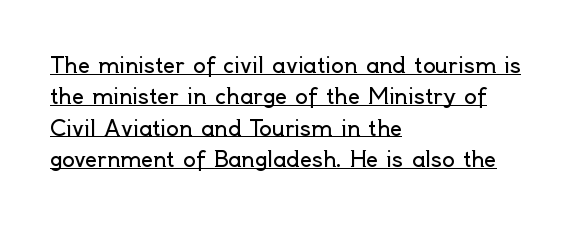
Q: Is the text bold? A: No.
Q: Is the text italic (slanted)? A: No, it is upright.
Q: Is the text underlined? A: Yes.
Q: How is the paragraph aligned? A: Left-aligned.
Q: Is the spacing between letters normal or unusually wide? A: Normal.
Q: Is the spacing between lines tight, normal or loose? A: Normal.
